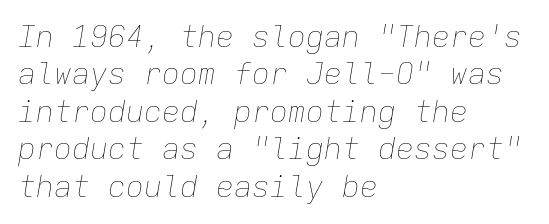
{"italic": "yes", "lean": "right", "slant_degrees": 9, "bold": "no", "weight": "thin", "width": "normal", "stroke_contrast": "low", "x_height": "medium", "monospaced": "yes", "underline": "no", "align": "left", "line_spacing": "normal", "line_spacing_ratio": 1.25, "letter_spacing": "normal", "letter_spacing_em": 0.0, "glyph_px": 30}
